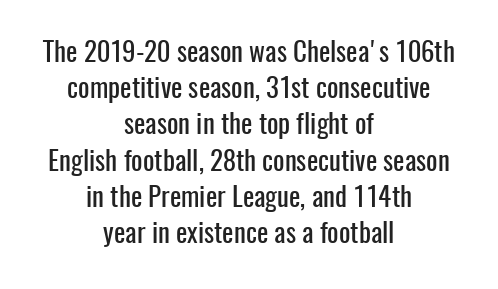
Q: Is the text italic (slanted)? A: No, it is upright.
Q: Is the text underlined? A: No.
Q: How is the paragraph aligned? A: Centered.
Q: Is the spacing between letters normal or unusually wide? A: Normal.
Q: Is the spacing between lines tight, normal or loose? A: Normal.
